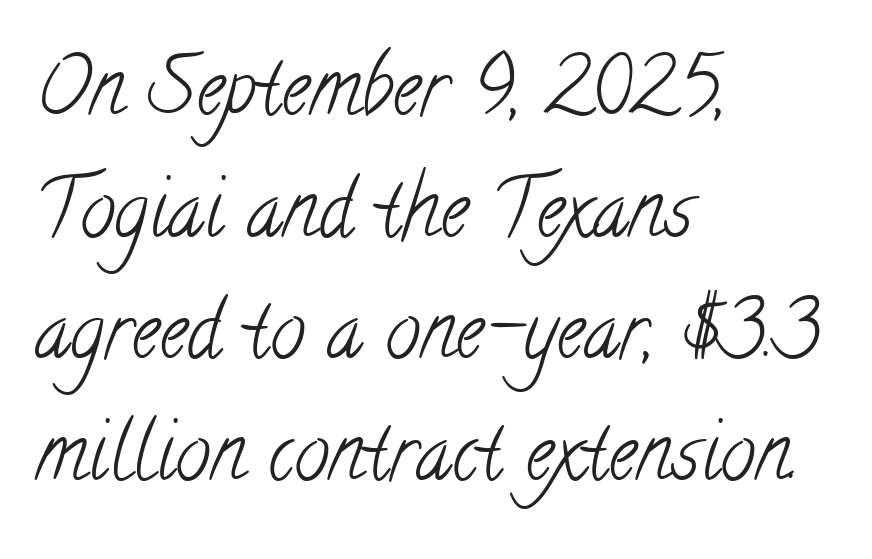
Q: Is the text bold? A: No.
Q: Is the typeface a serif or a sans-serif typeface? A: Serif.
Q: Is the text underlined? A: No.
Q: How is the paragraph aligned? A: Left-aligned.
Q: Is the spacing between letters normal or unusually wide? A: Normal.
Q: Is the spacing between lines tight, normal or loose? A: Normal.
Q: Width (condensed, normal, or wide)? A: Condensed.
Q: Stroke contrast? A: Low.
Q: x-height? A: Small.
Q: Monospaced? A: No.
